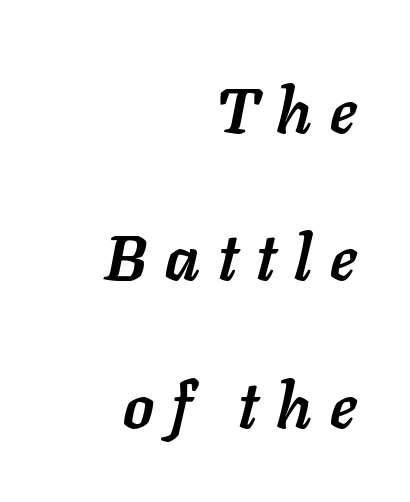
{"italic": "yes", "lean": "right", "slant_degrees": 11, "bold": "yes", "weight": "semibold", "width": "normal", "stroke_contrast": "low", "x_height": "medium", "monospaced": "no", "underline": "no", "align": "right", "line_spacing": "loose", "line_spacing_ratio": 2.34, "letter_spacing": "wide", "letter_spacing_em": 0.29, "glyph_px": 63}
